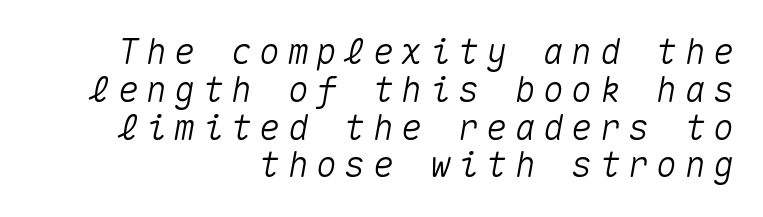
In terms of posture, this sample is oblique. The typesetter chose a ragged-left arrangement here. Loose tracking; the words dissolve into strings of separated letters. These lines huddle together more closely than default settings would place them. The area under the type is left untouched.
